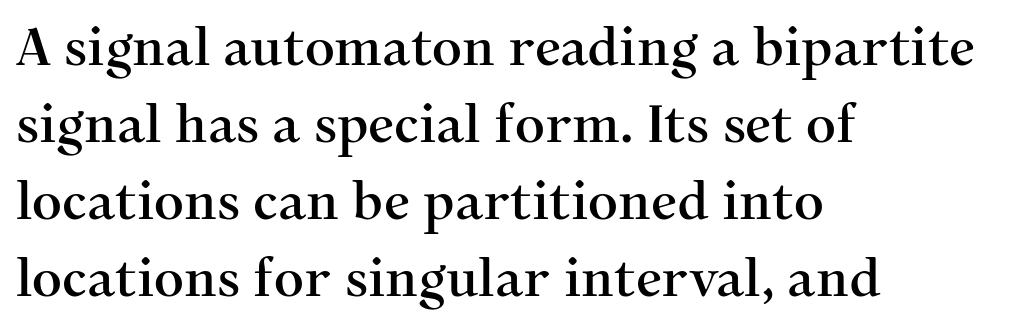
The image shows 52 px serif type, upright; set left-aligned, normal line spacing (1.48x), normal letter spacing, not underlined; medium stroke contrast and a medium x-height.
